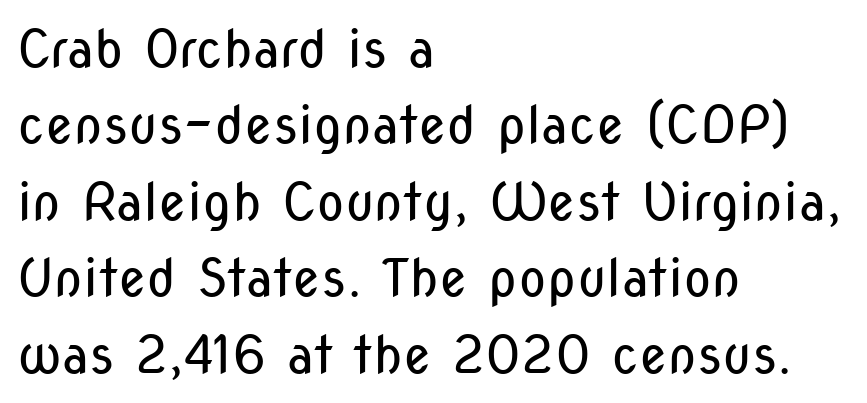
Q: Is the text bold? A: No.
Q: Is the text italic (slanted)? A: No, it is upright.
Q: Is the typeface a serif or a sans-serif typeface? A: Sans-serif.
Q: Is the text underlined? A: No.
Q: How is the paragraph aligned? A: Left-aligned.
Q: Is the spacing between letters normal or unusually wide? A: Normal.
Q: Is the spacing between lines tight, normal or loose? A: Normal.
Q: Width (condensed, normal, or wide)? A: Condensed.
Q: Stroke contrast? A: Low.
Q: x-height? A: Medium.
Q: Monospaced? A: No.
